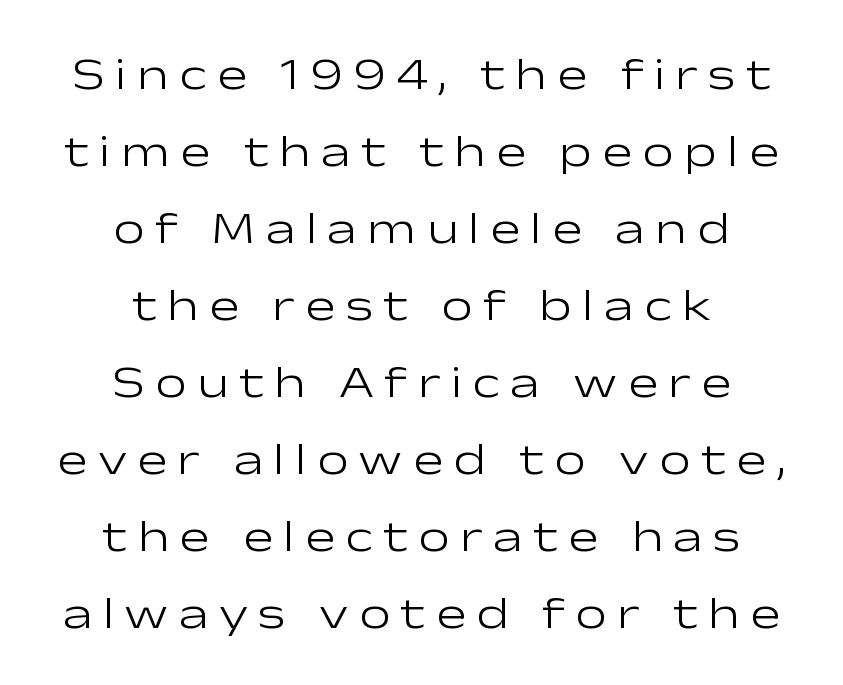
The image shows 45 px light, wide sans-serif type, upright; set centered, line spacing 1.71x, unusually wide letter spacing (+0.23 em), not underlined; low stroke contrast and a medium x-height.
